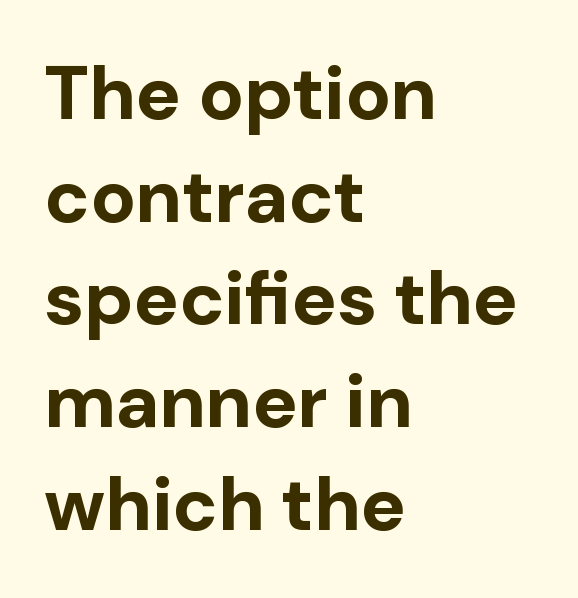
The image shows 75 px bold sans-serif type, upright; set left-aligned, normal line spacing (1.37x), normal letter spacing, not underlined; low stroke contrast and a medium x-height.
